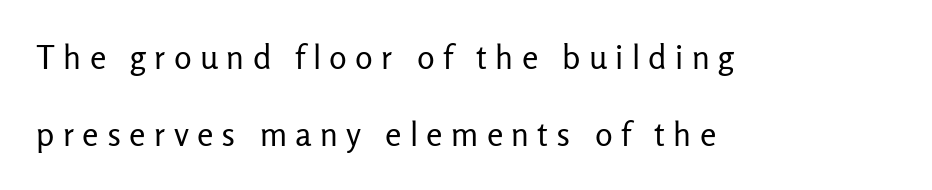
Q: Is the text bold? A: No.
Q: Is the text italic (slanted)? A: No, it is upright.
Q: Is the typeface a serif or a sans-serif typeface? A: Sans-serif.
Q: Is the text underlined? A: No.
Q: How is the paragraph aligned? A: Left-aligned.
Q: Is the spacing between letters normal or unusually wide? A: Unusually wide.
Q: Is the spacing between lines tight, normal or loose? A: Loose.
Q: Width (condensed, normal, or wide)? A: Normal.
Q: Stroke contrast? A: Low.
Q: x-height? A: Medium.
Q: Monospaced? A: No.
